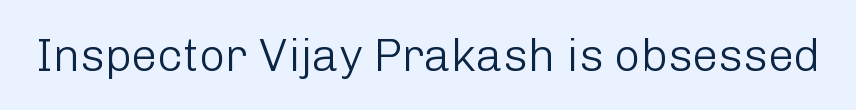
The letters advance in unequal steps, a hallmark of proportional type. Weight: regular or lighter. To sum up the face: it is a sans, with no serifs. Honestly, the letter spacing is just normal — you wouldn't notice it.
